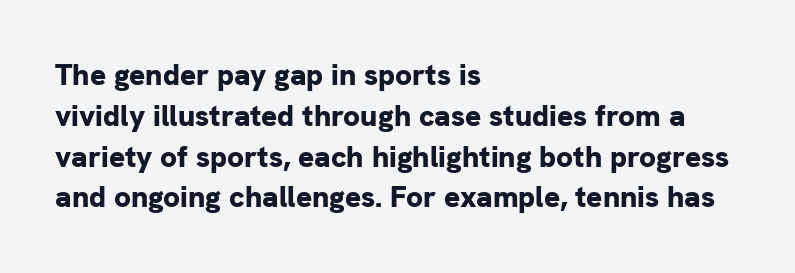
The image shows 30 px bold sans-serif type, upright; set left-aligned, normal line spacing (1.36x), normal letter spacing, not underlined; low stroke contrast and a medium x-height.
